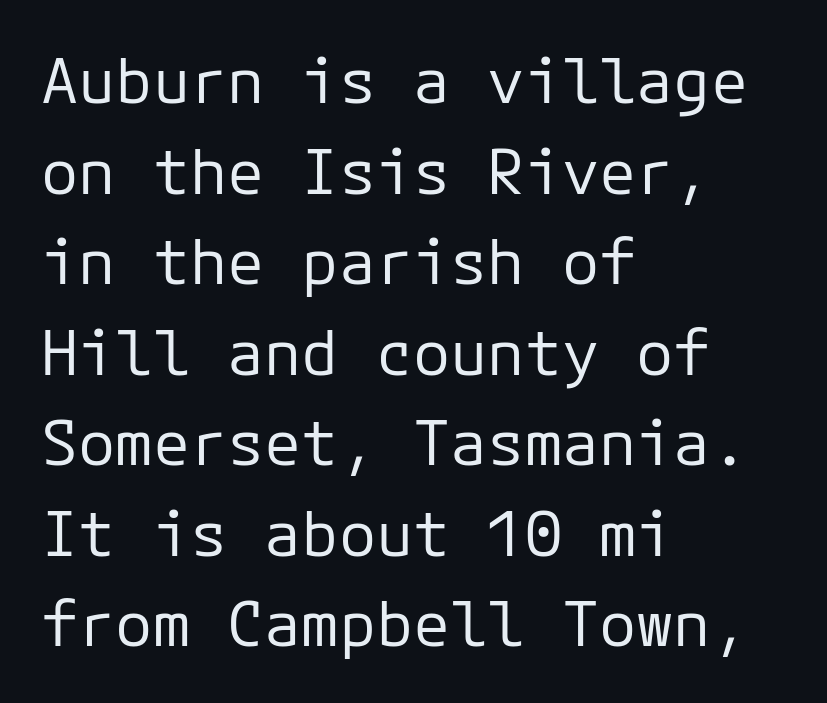
Regarding serifs, this sample does without them. Heaviness? Minimal to ordinary, like unemphasized prose. What's the leading like? Ordinary, nothing unusual. Posture: straight, roman, zero tilt.
